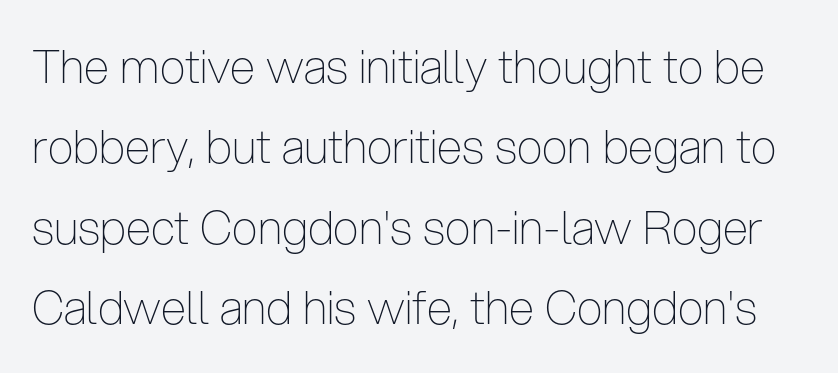
The font family rendered here belongs to the sans-serif group. Any mark beneath the type? The region is blank. The passage shown is not bold in any degree. Designer's note — italics off, roman on. The face used here is proportionally spaced, like ordinary book or web type. Inter-character spacing is left at the font's built-in metrics.
